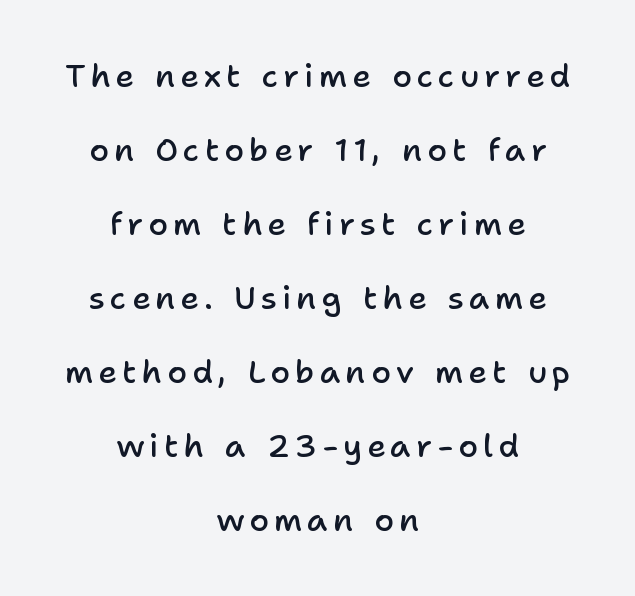
The space between consecutive lines is lavish. Do the characters align in a grid? No, the font is proportional. A somewhat darkened texture: the type is semibold rather than bold. The letters stand straight up with perfectly vertical stems. Where is the straight margin? There isn't one; the lines are centered. The space directly below the letters is spotless.
